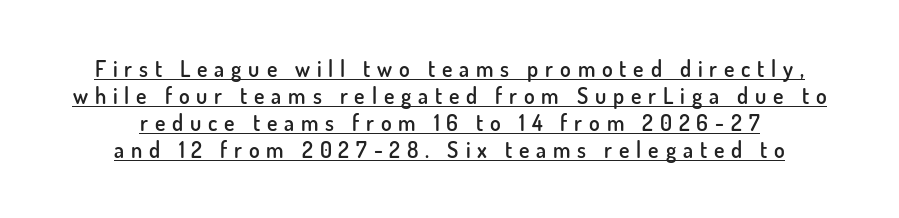
Q: Is the text bold? A: Semi-bold.
Q: Is the text italic (slanted)? A: No, it is upright.
Q: Is the text underlined? A: Yes.
Q: How is the paragraph aligned? A: Centered.
Q: Is the spacing between letters normal or unusually wide? A: Unusually wide.
